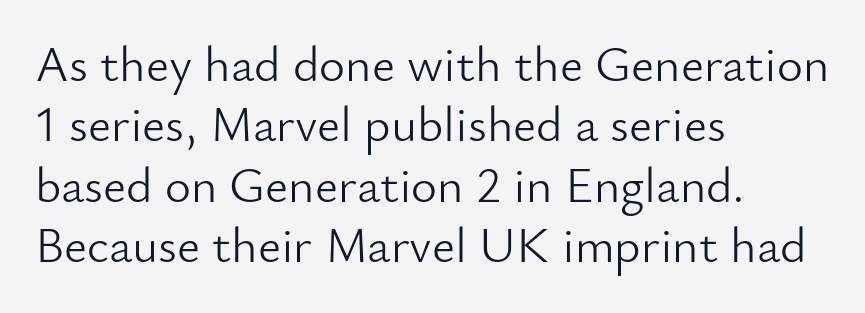
{"serif": "no", "italic": "no", "bold": "no", "weight": "light", "width": "normal", "stroke_contrast": "low", "x_height": "small", "monospaced": "no", "underline": "no", "align": "left", "line_spacing_ratio": 1.21, "letter_spacing": "normal", "letter_spacing_em": 0.0, "glyph_px": 50}
